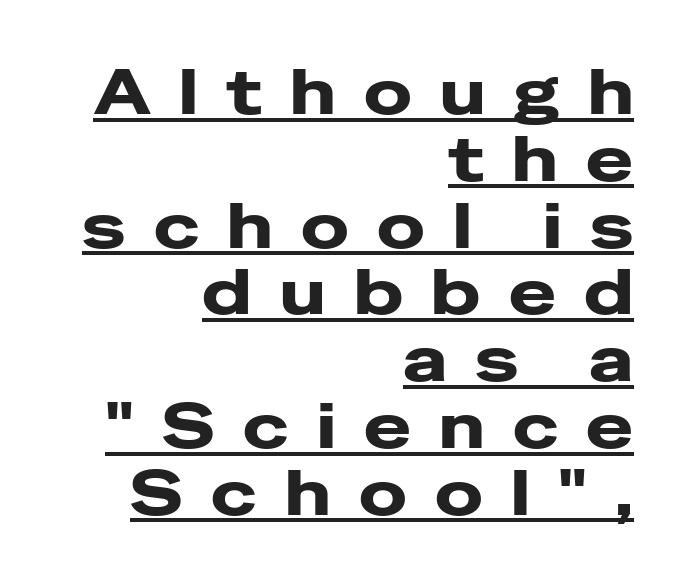
{"serif": "no", "italic": "no", "width": "wide", "stroke_contrast": "low", "x_height": "medium", "monospaced": "no", "underline": "yes", "align": "right", "line_spacing": "tight", "line_spacing_ratio": 1.06, "letter_spacing": "wide", "letter_spacing_em": 0.45, "glyph_px": 63}
